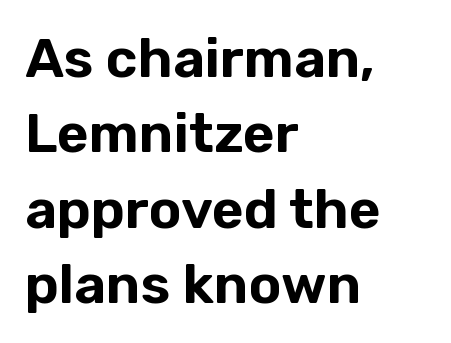
The image shows 55 px sans-serif type, upright; set left-aligned, normal line spacing (1.37x), normal letter spacing, not underlined; low stroke contrast and a medium x-height.
